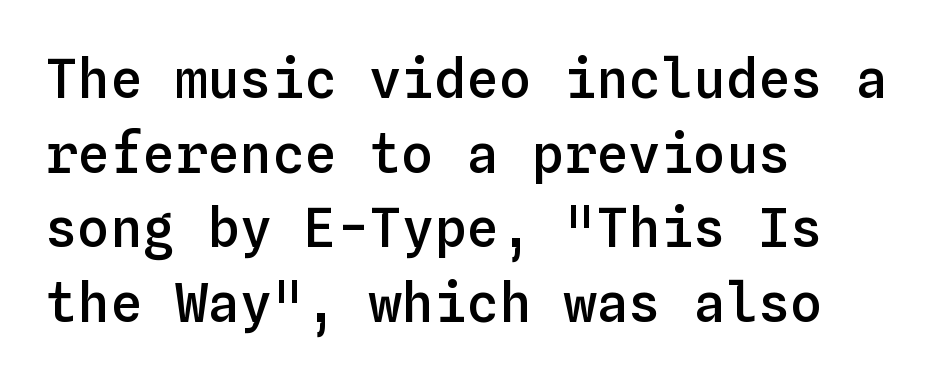
{"italic": "no", "bold": "semi", "weight": "semibold", "width": "normal", "stroke_contrast": "low", "x_height": "medium", "monospaced": "yes", "underline": "no", "align": "left", "line_spacing": "normal", "line_spacing_ratio": 1.38, "letter_spacing": "normal", "letter_spacing_em": 0.0, "glyph_px": 54}
